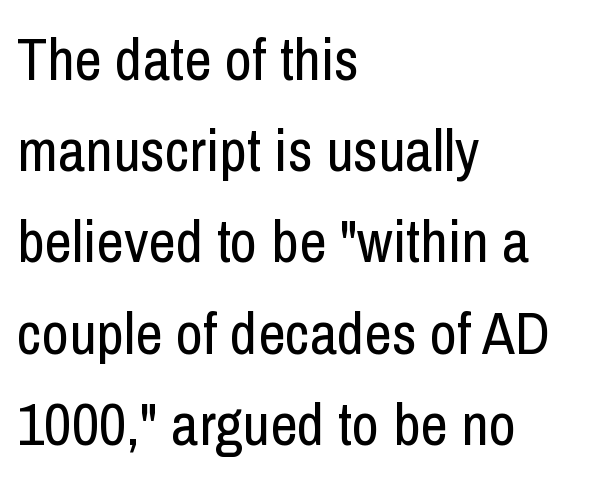
The image shows 60 px regular-weight, condensed sans-serif type, upright; set left-aligned, normal line spacing (1.52x), normal letter spacing, not underlined; low stroke contrast and a medium x-height.
